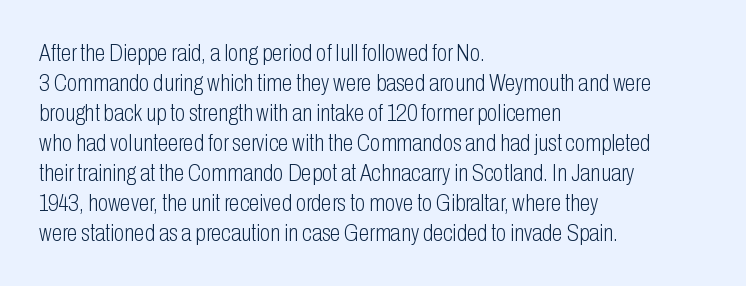
Q: Is the text bold? A: No.
Q: Is the text italic (slanted)? A: No, it is upright.
Q: Is the text underlined? A: No.
Q: How is the paragraph aligned? A: Left-aligned.
Q: Is the spacing between letters normal or unusually wide? A: Normal.
Q: Is the spacing between lines tight, normal or loose? A: Normal.
